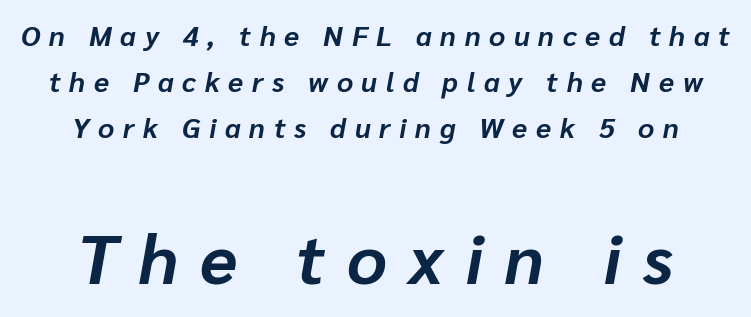
The image shows 69 px bold type, italic (leaning right); set centered, normal line spacing (1.65x), unusually wide letter spacing (+0.31 em), not underlined; the second (bottom) block is 2.46x larger; low stroke contrast and a medium x-height.
